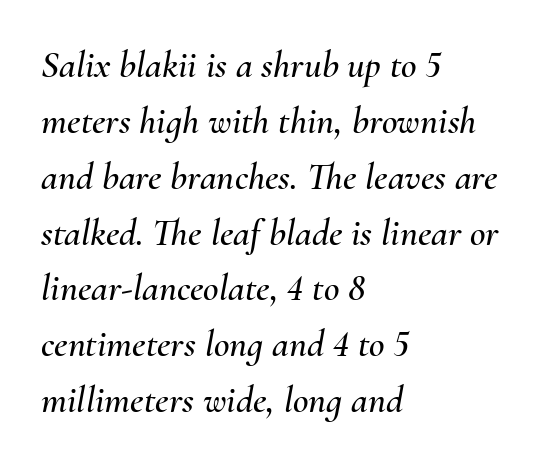
Q: Is the text italic (slanted)? A: Yes, it leans right by about 10 degrees.
Q: Is the text underlined? A: No.
Q: How is the paragraph aligned? A: Left-aligned.
Q: Is the spacing between letters normal or unusually wide? A: Normal.
Q: Is the spacing between lines tight, normal or loose? A: Normal.
Q: Width (condensed, normal, or wide)? A: Normal.
Q: Stroke contrast? A: Medium.
Q: x-height? A: Small.
Q: Monospaced? A: No.
